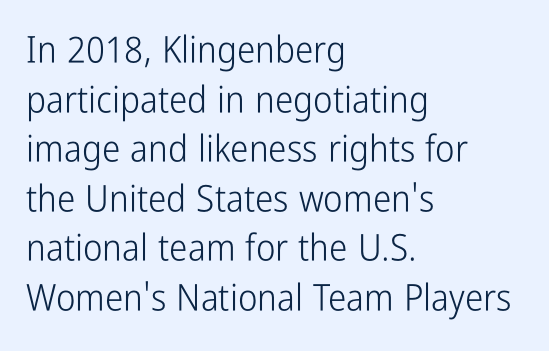
{"serif": "no", "italic": "no", "bold": "no", "weight": "light", "width": "condensed", "stroke_contrast": "low", "x_height": "medium", "monospaced": "no", "underline": "no", "align": "left", "line_spacing": "normal", "line_spacing_ratio": 1.34, "letter_spacing": "normal", "letter_spacing_em": 0.0, "glyph_px": 37}
